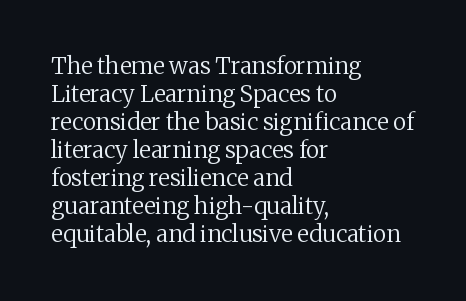
{"italic": "no", "bold": "no", "underline": "no", "align": "left", "line_spacing_ratio": 1.22, "letter_spacing": "normal", "letter_spacing_em": 0.0, "glyph_px": 23}
